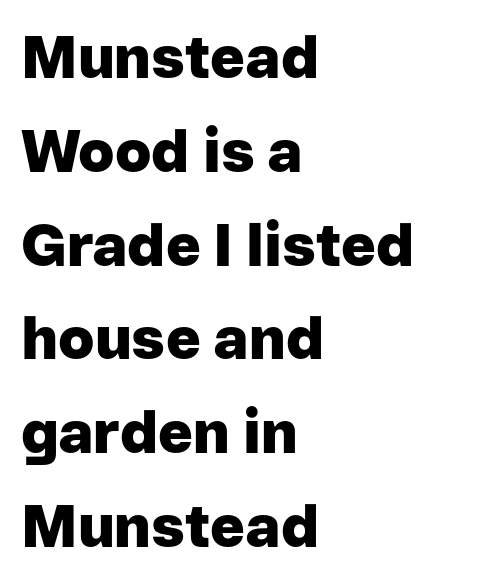
{"serif": "no", "italic": "no", "bold": "yes", "weight": "heavy", "width": "normal", "stroke_contrast": "low", "x_height": "medium", "monospaced": "no", "underline": "no", "align": "left", "line_spacing": "normal", "line_spacing_ratio": 1.59, "letter_spacing": "normal", "letter_spacing_em": 0.0, "glyph_px": 59}
